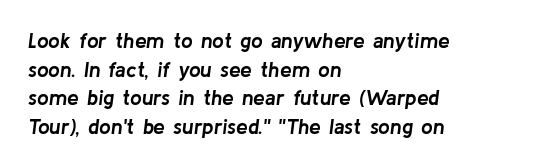
Q: Is the text bold? A: Yes.
Q: Is the text italic (slanted)? A: Yes, it leans right by about 8 degrees.
Q: Is the text underlined? A: No.
Q: How is the paragraph aligned? A: Left-aligned.
Q: Is the spacing between letters normal or unusually wide? A: Normal.
Q: Is the spacing between lines tight, normal or loose? A: Normal.
